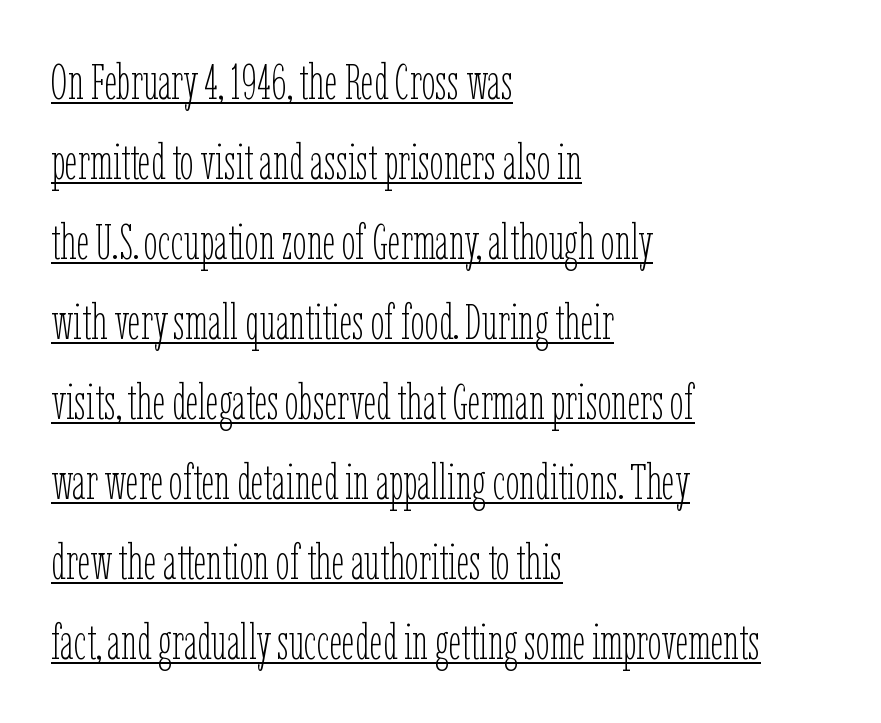
The image shows 50 px thin, condensed type, upright; set left-aligned, normal line spacing (1.6x), normal letter spacing, underlined; low stroke contrast and a medium x-height.
